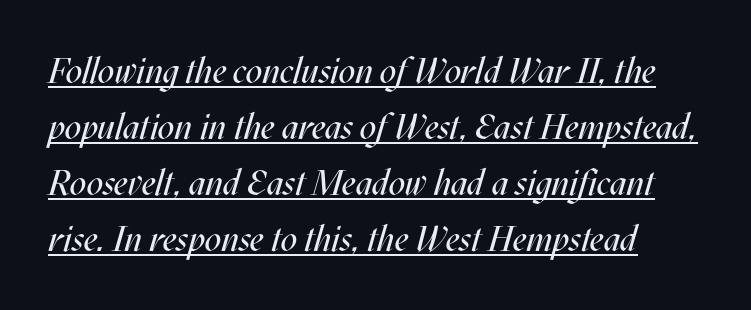
{"italic": "yes", "lean": "right", "slant_degrees": 17, "bold": "no", "weight": "regular", "width": "condensed", "stroke_contrast": "medium", "x_height": "large", "monospaced": "no", "underline": "yes", "align": "left", "line_spacing": "normal", "line_spacing_ratio": 1.56, "letter_spacing": "normal", "letter_spacing_em": 0.0, "glyph_px": 36}
